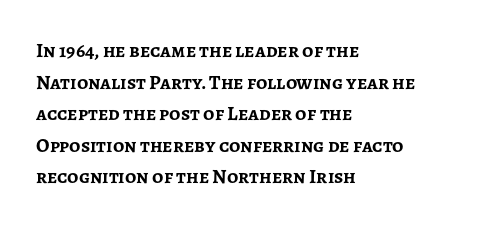
Q: Is the text bold? A: Yes.
Q: Is the text italic (slanted)? A: No, it is upright.
Q: Is the text underlined? A: No.
Q: How is the paragraph aligned? A: Left-aligned.
Q: Is the spacing between letters normal or unusually wide? A: Normal.
Q: Is the spacing between lines tight, normal or loose? A: Normal.
